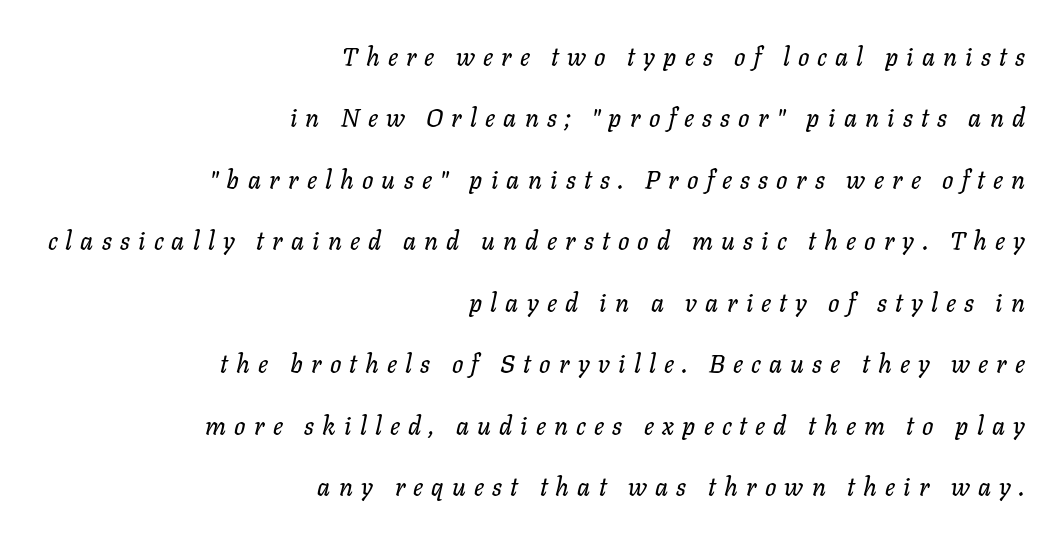
The image shows 25 px text type, italic (leaning right); set right-aligned, loose line spacing (2.46x), unusually wide letter spacing (+0.33 em), not underlined.
